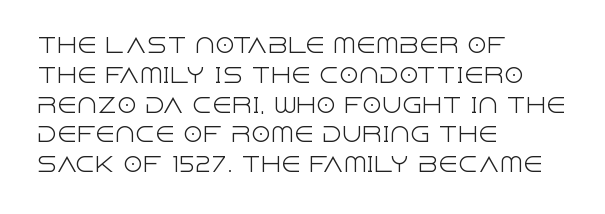
Q: Is the text bold? A: No.
Q: Is the text italic (slanted)? A: No, it is upright.
Q: Is the text underlined? A: No.
Q: How is the paragraph aligned? A: Left-aligned.
Q: Is the spacing between letters normal or unusually wide? A: Normal.
Q: Is the spacing between lines tight, normal or loose? A: Normal.
